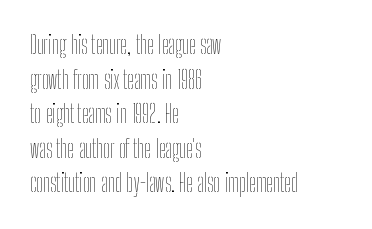
Regarding leading, the lines here are spaced in the standard way. The letters look calm and open, with moderate or lighter stems. Layout note: lines flush left. The rendering keeps characters at their native spacing. The lettering stays uniformly vertical, giving the passage a roman look. Underline: absent.
